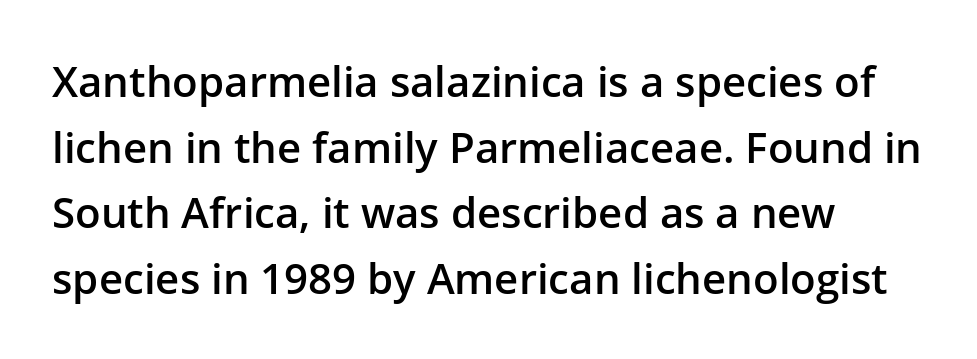
{"serif": "no", "italic": "no", "bold": "semi", "weight": "semibold", "width": "normal", "stroke_contrast": "low", "x_height": "medium", "monospaced": "no", "underline": "no", "align": "left", "line_spacing": "normal", "line_spacing_ratio": 1.56, "letter_spacing": "normal", "letter_spacing_em": 0.0, "glyph_px": 42}
